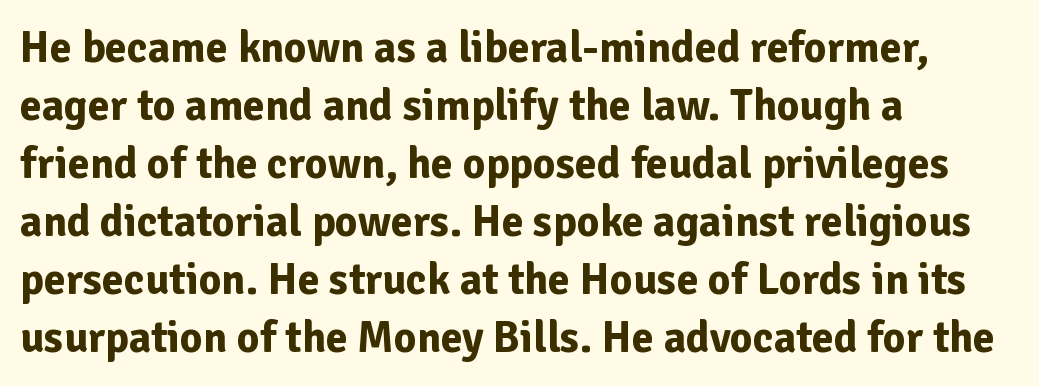
Q: Is the text bold? A: Yes.
Q: Is the text italic (slanted)? A: No, it is upright.
Q: Is the typeface a serif or a sans-serif typeface? A: Sans-serif.
Q: Is the text underlined? A: No.
Q: How is the paragraph aligned? A: Left-aligned.
Q: Is the spacing between letters normal or unusually wide? A: Normal.
Q: Is the spacing between lines tight, normal or loose? A: Normal.
Q: Width (condensed, normal, or wide)? A: Normal.
Q: Stroke contrast? A: Low.
Q: x-height? A: Medium.
Q: Monospaced? A: No.
